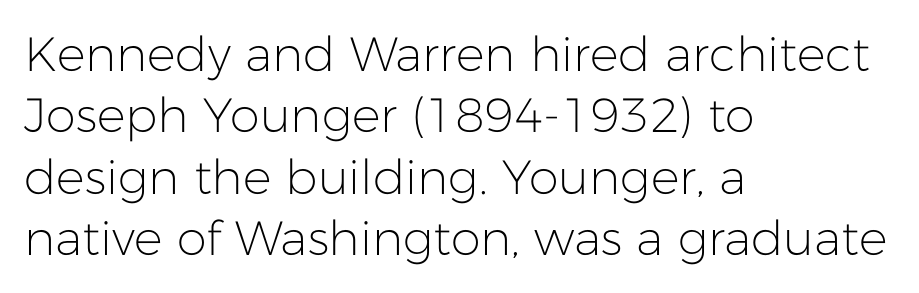
The image shows 48 px light sans-serif type, upright; set left-aligned, normal line spacing (1.28x), normal letter spacing, not underlined; low stroke contrast and a medium x-height.
